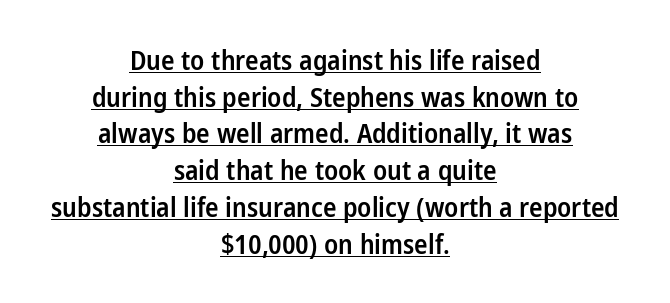
Q: Is the text bold? A: Semi-bold.
Q: Is the text italic (slanted)? A: No, it is upright.
Q: Is the text underlined? A: Yes.
Q: How is the paragraph aligned? A: Centered.
Q: Is the spacing between letters normal or unusually wide? A: Normal.
Q: Is the spacing between lines tight, normal or loose? A: Normal.
